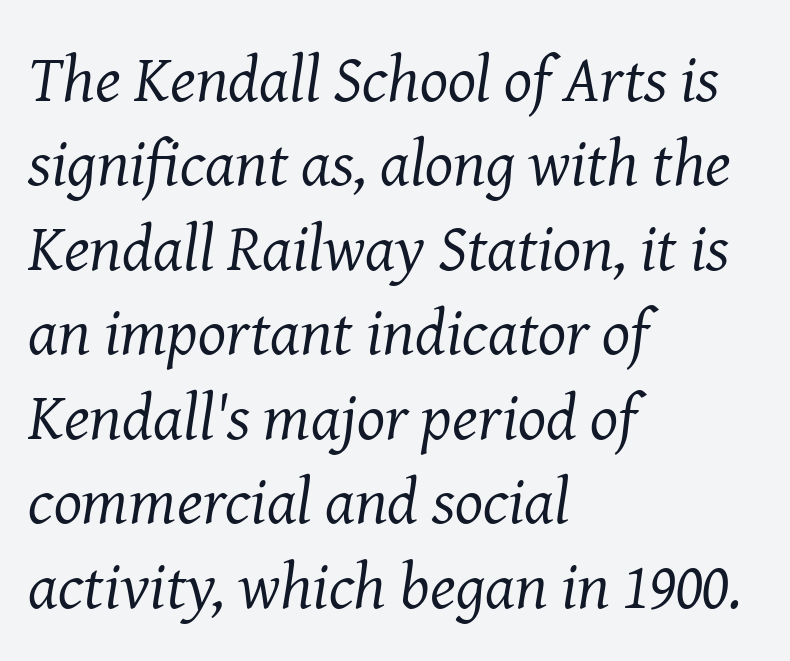
Q: Is the text bold? A: No.
Q: Is the text italic (slanted)? A: Yes, it leans right by about 8 degrees.
Q: Is the typeface a serif or a sans-serif typeface? A: Serif.
Q: Is the text underlined? A: No.
Q: How is the paragraph aligned? A: Left-aligned.
Q: Is the spacing between letters normal or unusually wide? A: Normal.
Q: Is the spacing between lines tight, normal or loose? A: Normal.
Q: Width (condensed, normal, or wide)? A: Normal.
Q: Stroke contrast? A: Medium.
Q: x-height? A: Medium.
Q: Monospaced? A: No.
